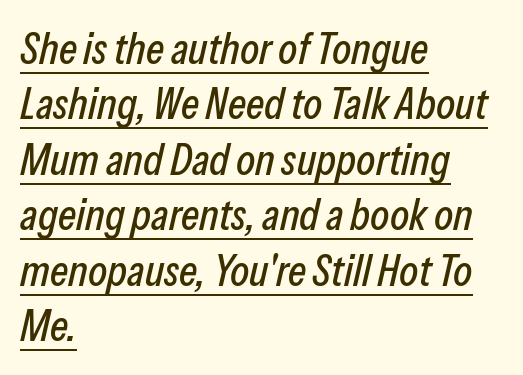
The image shows 44 px condensed type, italic (leaning right); set left-aligned, normal line spacing (1.26x), normal letter spacing, underlined; low stroke contrast and a medium x-height.
